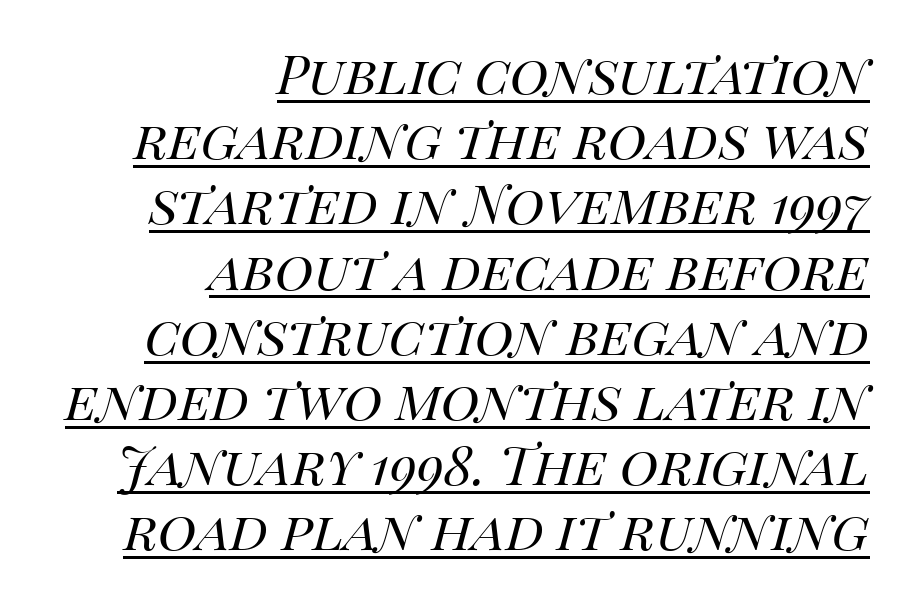
{"italic": "yes", "lean": "right", "slant_degrees": 14, "bold": "no", "weight": "regular", "width": "normal", "stroke_contrast": "high", "x_height": "large", "monospaced": "no", "underline": "yes", "align": "right", "line_spacing_ratio": 1.23, "letter_spacing": "normal", "letter_spacing_em": 0.0, "glyph_px": 53}
